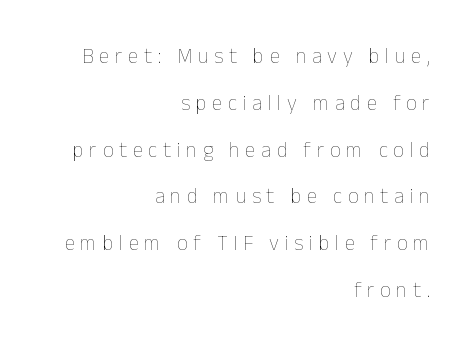
The image shows 21 px text type, upright; set right-aligned, loose line spacing (2.23x), unusually wide letter spacing (+0.27 em), not underlined.
